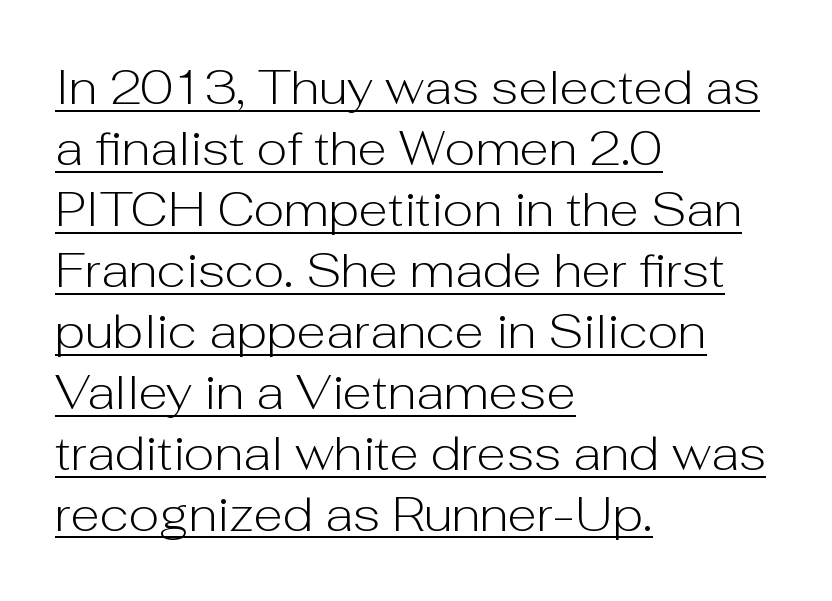
{"serif": "no", "italic": "no", "bold": "no", "weight": "light", "width": "normal", "stroke_contrast": "low", "x_height": "medium", "monospaced": "no", "underline": "yes", "align": "left", "line_spacing": "normal", "line_spacing_ratio": 1.27, "letter_spacing": "normal", "letter_spacing_em": 0.0, "glyph_px": 48}
